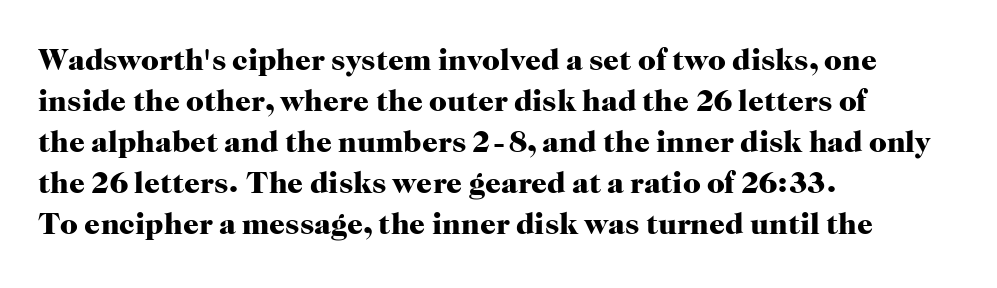
Q: Is the text bold? A: Yes.
Q: Is the text italic (slanted)? A: No, it is upright.
Q: Is the typeface a serif or a sans-serif typeface? A: Serif.
Q: Is the text underlined? A: No.
Q: How is the paragraph aligned? A: Left-aligned.
Q: Is the spacing between letters normal or unusually wide? A: Normal.
Q: Is the spacing between lines tight, normal or loose? A: Normal.
Q: Width (condensed, normal, or wide)? A: Normal.
Q: Stroke contrast? A: High.
Q: x-height? A: Medium.
Q: Monospaced? A: No.
